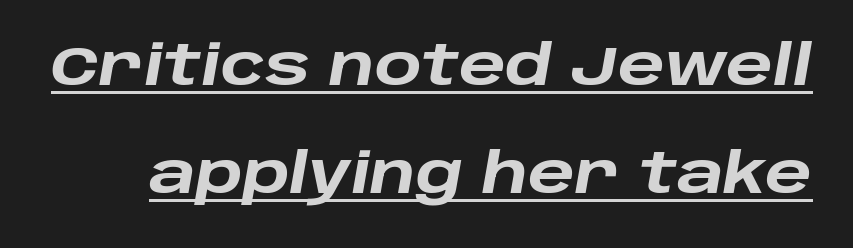
Do the characters align in a grid? No, the font is proportional. Compared with undecorated copy, this sample adds a rule below the words. Widely set lines give the paragraph a tall, airy silhouette. Typographic density is high because the face is bold. Slanted lettering throughout.
